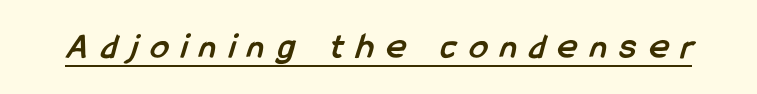
Q: Is the text bold? A: Yes.
Q: Is the typeface a serif or a sans-serif typeface? A: Sans-serif.
Q: Is the text underlined? A: Yes.
Q: Is the spacing between letters normal or unusually wide? A: Unusually wide.
Q: Width (condensed, normal, or wide)? A: Condensed.
Q: Stroke contrast? A: Low.
Q: x-height? A: Medium.
Q: Monospaced? A: No.
